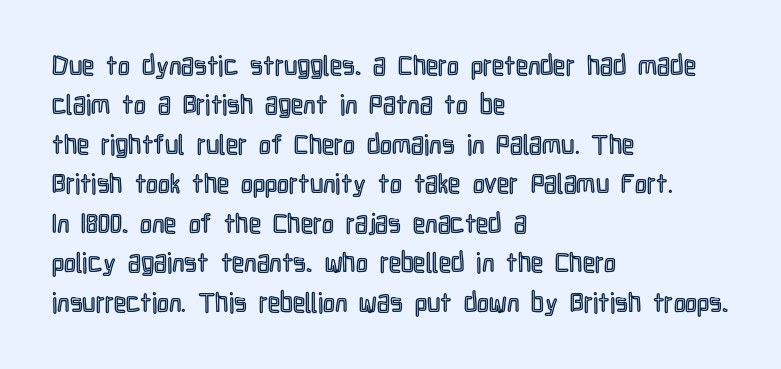
The image shows 27 px text type, upright; set left-aligned, normal line spacing (1.46x), normal letter spacing, not underlined.
